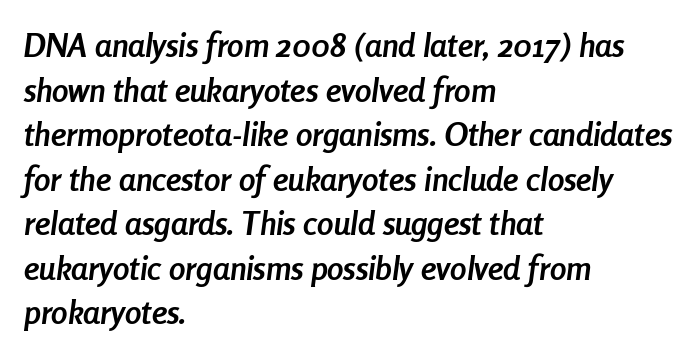
{"italic": "yes", "lean": "right", "slant_degrees": 8, "bold": "yes", "weight": "semibold", "width": "condensed", "stroke_contrast": "low", "x_height": "medium", "monospaced": "no", "underline": "no", "align": "left", "line_spacing": "normal", "line_spacing_ratio": 1.35, "letter_spacing": "normal", "letter_spacing_em": 0.0, "glyph_px": 33}
